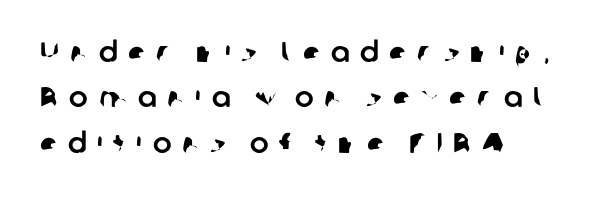
The image shows 28 px sans-serif type; set normal line spacing (1.62x), unusually wide letter spacing (+0.38 em), not underlined; low stroke contrast and a medium x-height.
